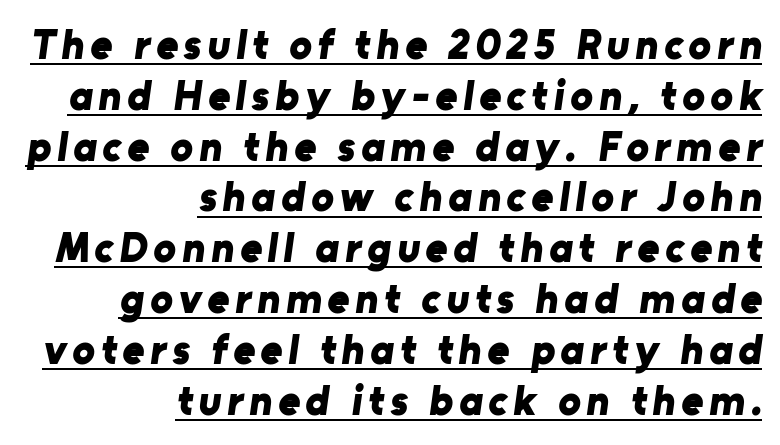
The image shows 42 px bold sans-serif type; set right-aligned, line spacing 1.21x, underlined; low stroke contrast and a medium x-height.
